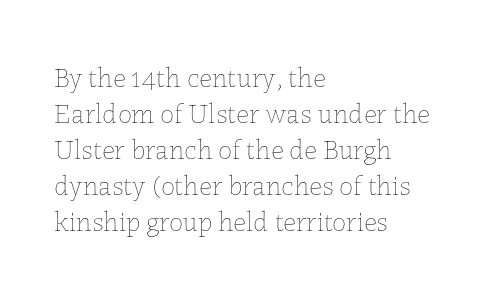
{"italic": "no", "bold": "no", "weight": "thin", "width": "normal", "stroke_contrast": "low", "x_height": "medium", "monospaced": "no", "underline": "no", "align": "left", "line_spacing": "normal", "line_spacing_ratio": 1.29, "letter_spacing": "normal", "letter_spacing_em": 0.0, "glyph_px": 28}
